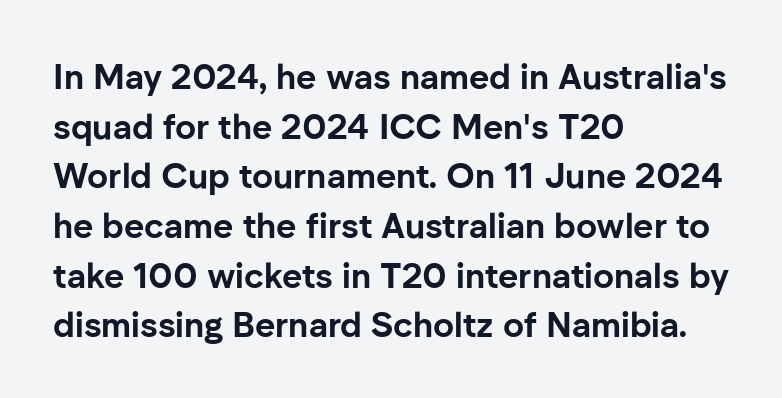
{"serif": "no", "italic": "no", "bold": "yes", "weight": "bold", "width": "normal", "stroke_contrast": "low", "x_height": "medium", "monospaced": "no", "underline": "no", "align": "left", "line_spacing": "normal", "line_spacing_ratio": 1.42, "letter_spacing": "normal", "letter_spacing_em": 0.0, "glyph_px": 35}
